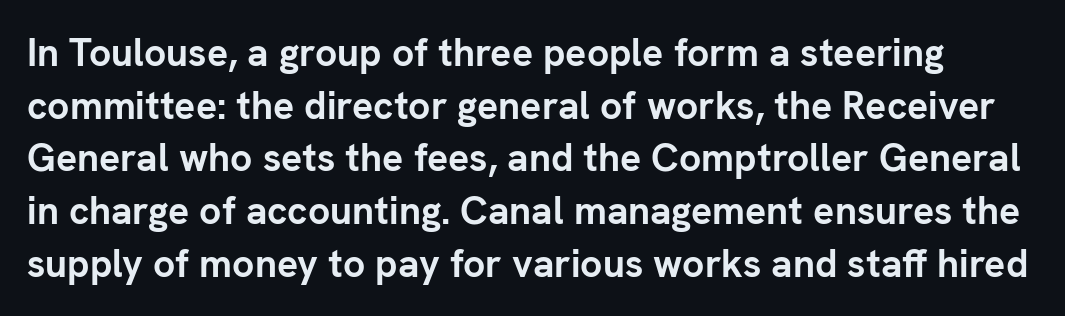
Q: Is the text bold? A: Yes.
Q: Is the text italic (slanted)? A: No, it is upright.
Q: Is the typeface a serif or a sans-serif typeface? A: Sans-serif.
Q: Is the text underlined? A: No.
Q: Is the spacing between letters normal or unusually wide? A: Normal.
Q: Is the spacing between lines tight, normal or loose? A: Normal.
Q: Width (condensed, normal, or wide)? A: Normal.
Q: Stroke contrast? A: Low.
Q: x-height? A: Medium.
Q: Monospaced? A: No.
